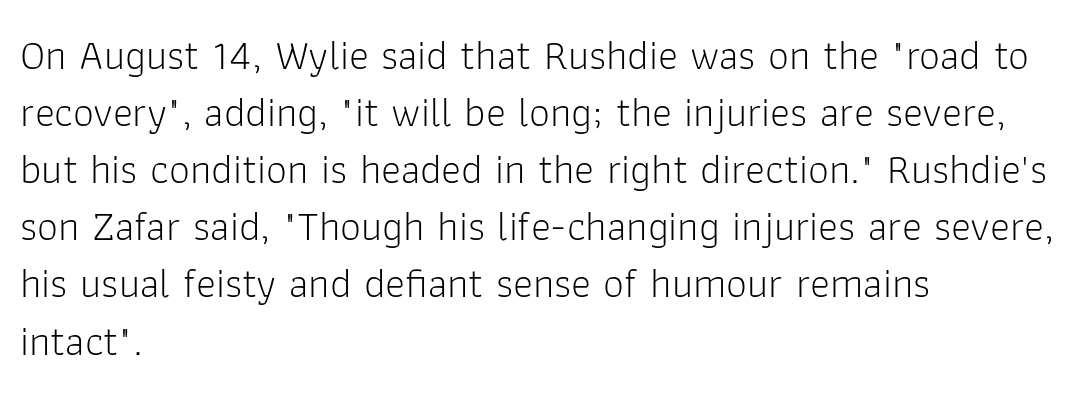
The image shows 42 px light sans-serif type, upright; set left-aligned, normal line spacing (1.36x), normal letter spacing, not underlined; low stroke contrast and a medium x-height.
